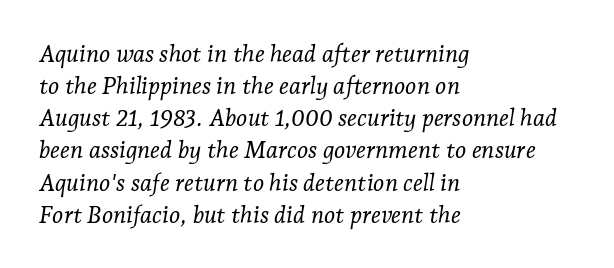
Heft: none added — not bold. Has an underline been added? It has not. The tracking reads as untouched default to a designer's eye. Tall strokes in this sample are angled rather than plumb. The lines are quadded left. The rows are spaced the way most documents space them.
